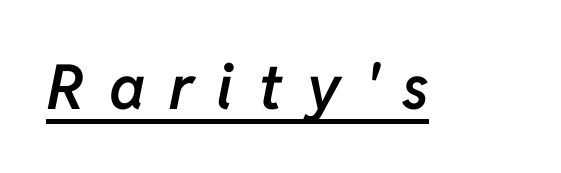
Q: Is the text bold? A: Semi-bold.
Q: Is the text italic (slanted)? A: Yes, it leans right by about 11 degrees.
Q: Is the text underlined? A: Yes.
Q: Is the spacing between letters normal or unusually wide? A: Unusually wide.
Q: Width (condensed, normal, or wide)? A: Normal.
Q: Stroke contrast? A: Low.
Q: x-height? A: Medium.
Q: Monospaced? A: No.
